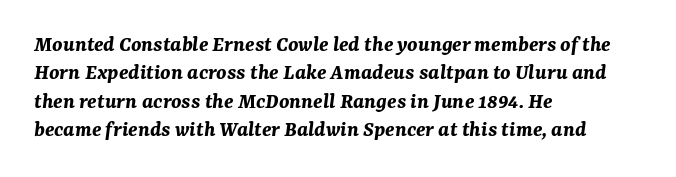
The image shows 23 px bold type, italic (leaning right); set left-aligned, line spacing 1.23x, normal letter spacing, not underlined.
